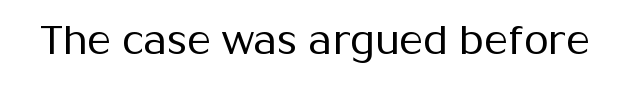
The image shows 40 px regular-weight sans-serif type, upright; set normal letter spacing, not underlined; medium stroke contrast and a medium x-height.
